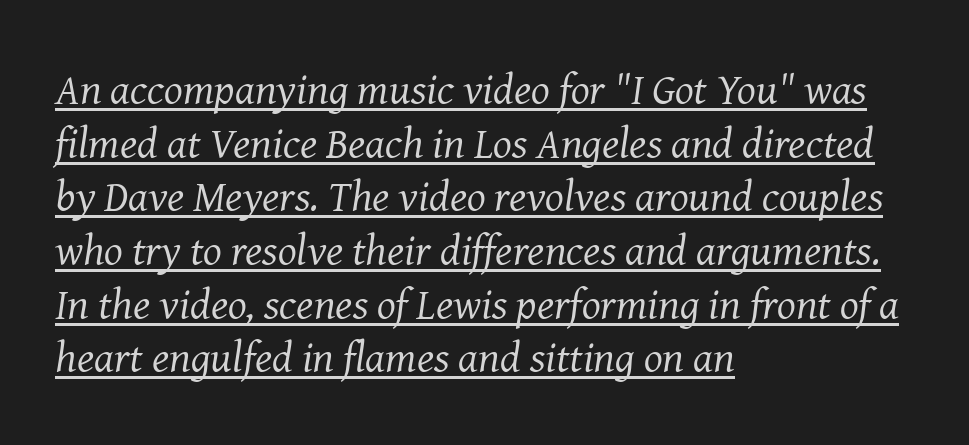
The image shows 44 px regular-weight serif type, italic (leaning right); set left-aligned, line spacing 1.22x, normal letter spacing, underlined; medium stroke contrast and a medium x-height.
